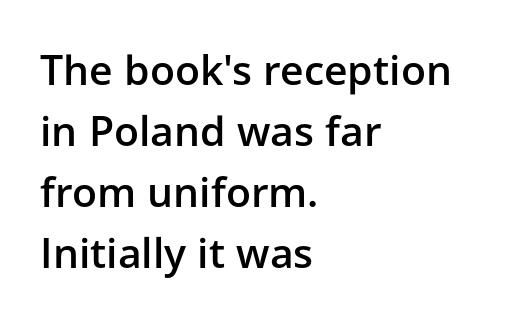
{"serif": "no", "italic": "no", "bold": "semi", "weight": "semibold", "width": "normal", "stroke_contrast": "low", "x_height": "medium", "monospaced": "no", "underline": "no", "align": "left", "line_spacing": "normal", "line_spacing_ratio": 1.49, "letter_spacing": "normal", "letter_spacing_em": 0.0, "glyph_px": 41}
